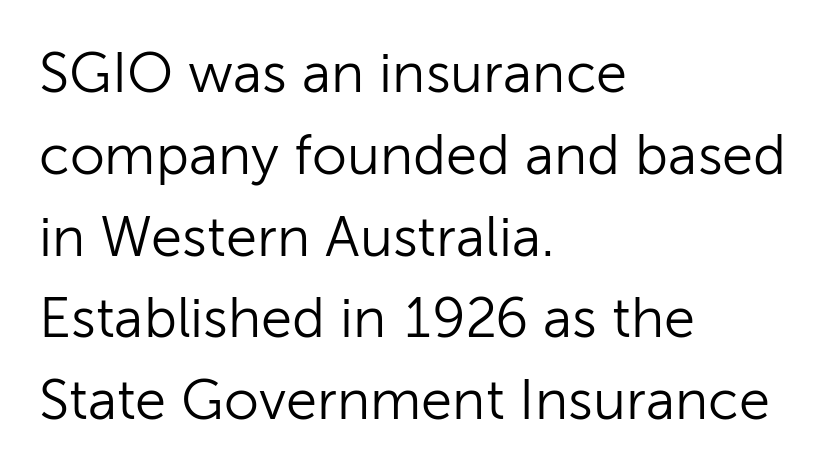
Q: Is the text bold? A: No.
Q: Is the text italic (slanted)? A: No, it is upright.
Q: Is the typeface a serif or a sans-serif typeface? A: Sans-serif.
Q: Is the text underlined? A: No.
Q: How is the paragraph aligned? A: Left-aligned.
Q: Is the spacing between letters normal or unusually wide? A: Normal.
Q: Is the spacing between lines tight, normal or loose? A: Normal.
Q: Width (condensed, normal, or wide)? A: Normal.
Q: Stroke contrast? A: Low.
Q: x-height? A: Medium.
Q: Monospaced? A: No.
